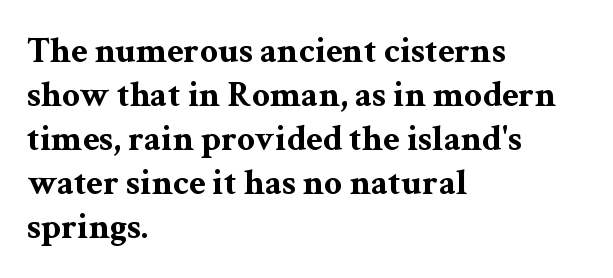
{"serif": "yes", "italic": "no", "bold": "yes", "weight": "bold", "width": "wide", "stroke_contrast": "medium", "x_height": "medium", "monospaced": "no", "underline": "no", "align": "left", "line_spacing_ratio": 1.22, "letter_spacing": "normal", "letter_spacing_em": 0.0, "glyph_px": 36}
